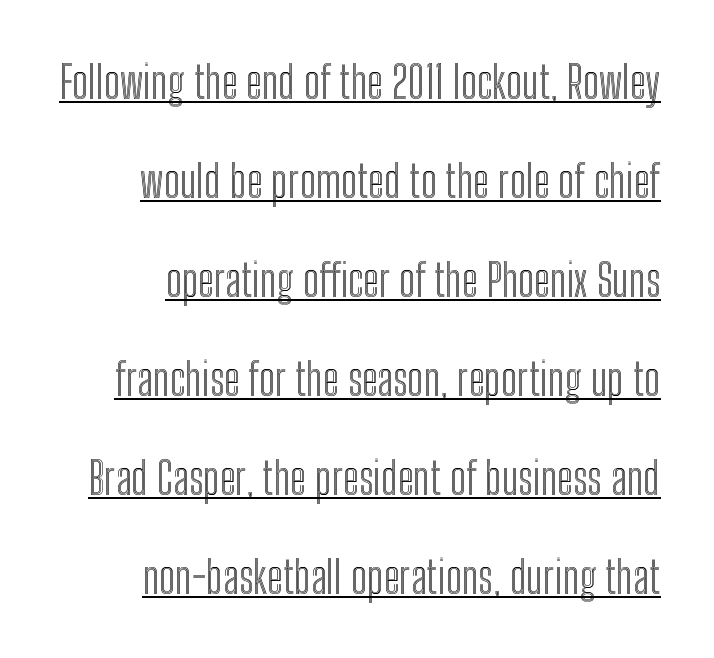
The image shows 45 px condensed type, upright; set loose line spacing (2.2x), normal letter spacing, underlined; a medium x-height.
